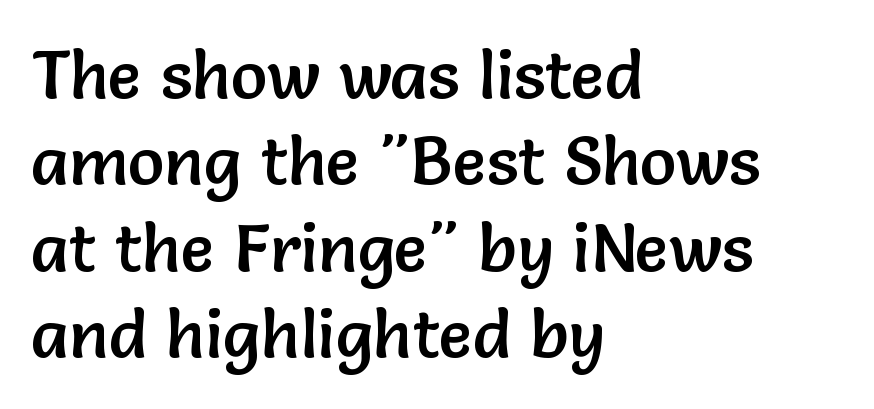
Observe the absence of serifs on each vertical stroke in this sample. A student would call this left alignment; a typographer would say flush left, rag right. Unmarked baselines from the first word to the last. The type sits square on the baseline with zero lean. Proportional: the letters do not fall into vertical columns.
